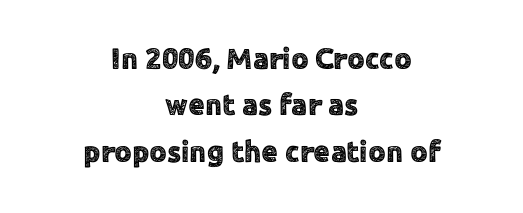
Q: Is the text italic (slanted)? A: No, it is upright.
Q: Is the typeface a serif or a sans-serif typeface? A: Sans-serif.
Q: Is the text underlined? A: No.
Q: How is the paragraph aligned? A: Centered.
Q: Is the spacing between letters normal or unusually wide? A: Normal.
Q: Is the spacing between lines tight, normal or loose? A: Normal.
Q: Width (condensed, normal, or wide)? A: Normal.
Q: x-height? A: Medium.
Q: Monospaced? A: No.
